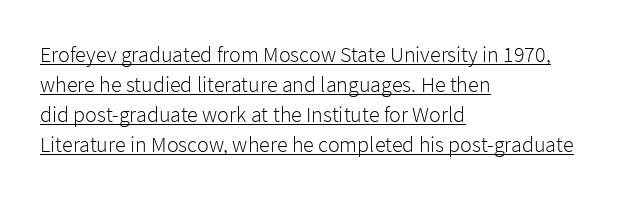
The image shows 22 px text type, upright; set left-aligned, normal line spacing (1.37x), normal letter spacing, underlined.
